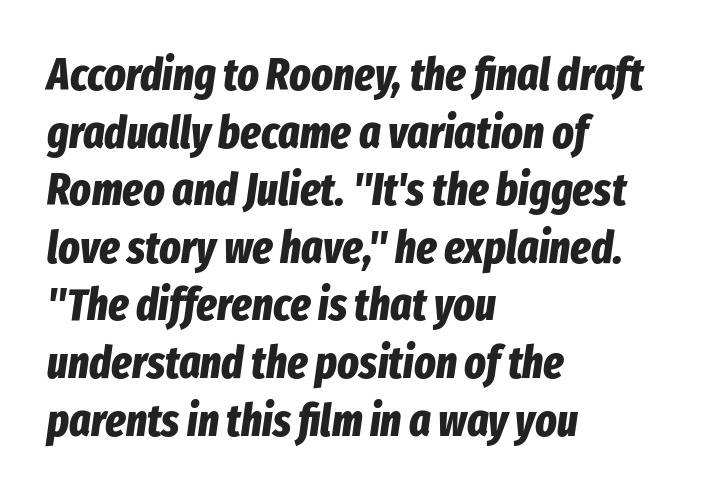
{"italic": "yes", "lean": "right", "slant_degrees": 8, "bold": "yes", "weight": "bold", "width": "condensed", "stroke_contrast": "low", "x_height": "medium", "monospaced": "no", "underline": "no", "align": "left", "line_spacing": "normal", "line_spacing_ratio": 1.28, "letter_spacing": "normal", "letter_spacing_em": 0.0, "glyph_px": 45}
